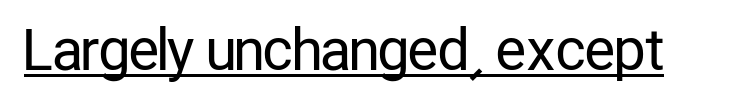
{"serif": "no", "italic": "no", "bold": "no", "weight": "regular", "width": "condensed", "stroke_contrast": "low", "x_height": "medium", "monospaced": "no", "underline": "yes", "letter_spacing": "normal", "letter_spacing_em": 0.0, "glyph_px": 57}
